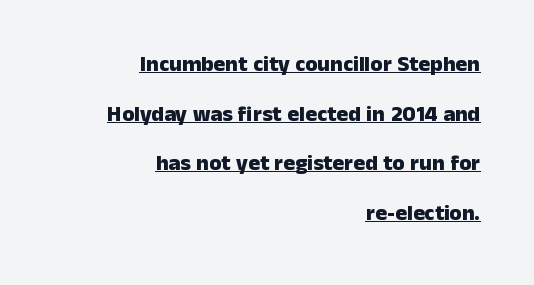
{"italic": "no", "bold": "yes", "underline": "yes", "align": "right", "line_spacing": "loose", "line_spacing_ratio": 2.26, "letter_spacing": "normal", "letter_spacing_em": 0.0, "glyph_px": 22}
